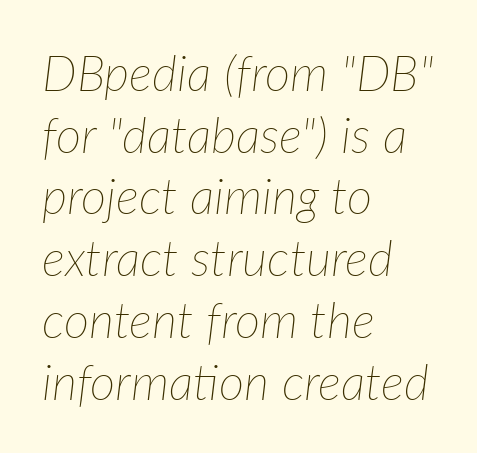
Q: Is the text bold? A: No.
Q: Is the text italic (slanted)? A: Yes, it leans right by about 7 degrees.
Q: Is the text underlined? A: No.
Q: How is the paragraph aligned? A: Left-aligned.
Q: Is the spacing between letters normal or unusually wide? A: Normal.
Q: Is the spacing between lines tight, normal or loose? A: Normal.
Q: Width (condensed, normal, or wide)? A: Normal.
Q: Stroke contrast? A: Low.
Q: x-height? A: Medium.
Q: Monospaced? A: No.
